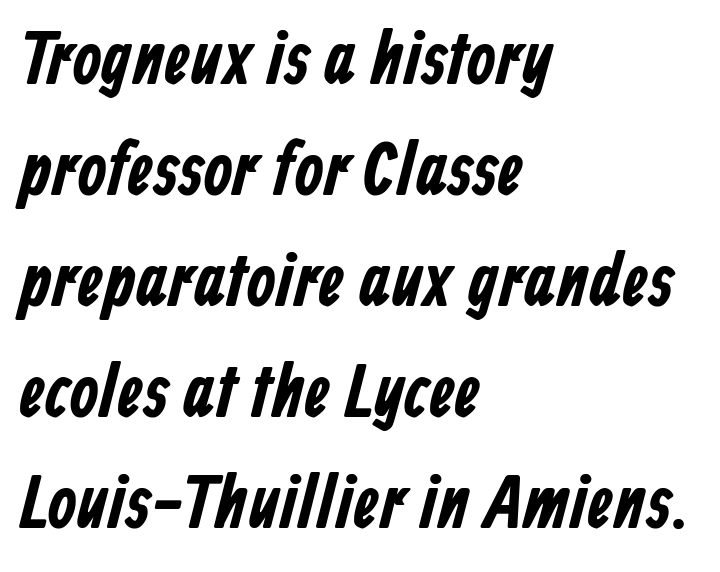
The image shows 74 px condensed sans-serif type; set left-aligned, normal line spacing (1.5x), normal letter spacing, not underlined; low stroke contrast and a medium x-height.
